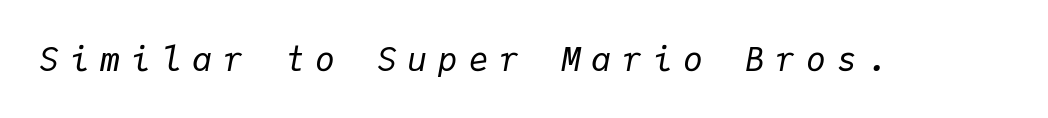
The image shows 33 px regular-weight type, italic (leaning right), monospaced; set unusually wide letter spacing (+0.33 em), not underlined; low stroke contrast and a medium x-height.
